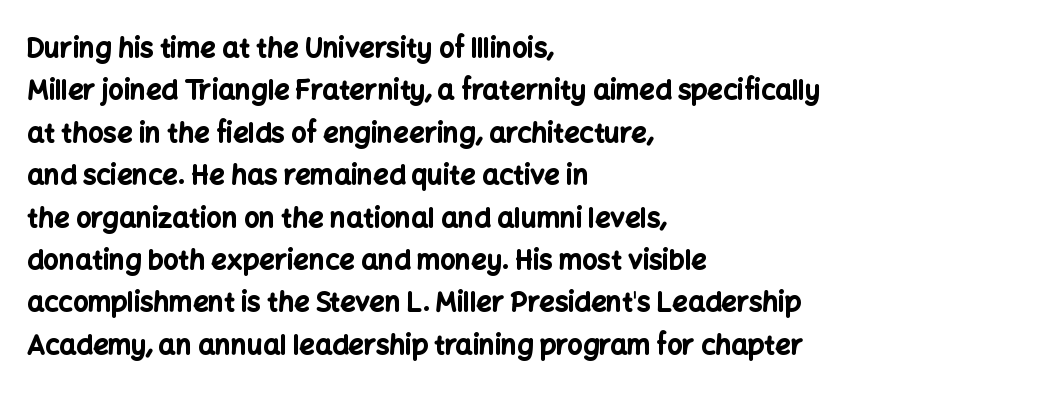
The axis of the letterforms is exactly vertical. The passage is arranged the way most books set body copy — flush left. Beneath every word, the page is bare. Summary of weight: heavy, a full bold. In terms of leading, this rendering sits right in the middle.
